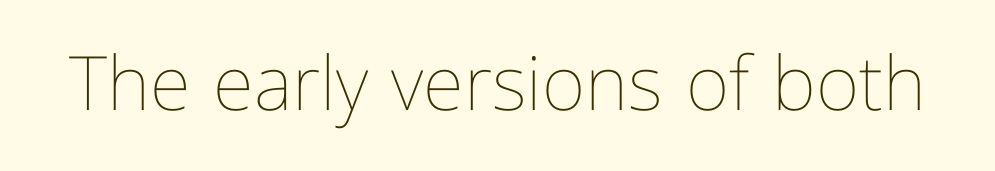
The image shows 75 px thin, condensed type, upright; set normal letter spacing, not underlined; low stroke contrast and a medium x-height.
